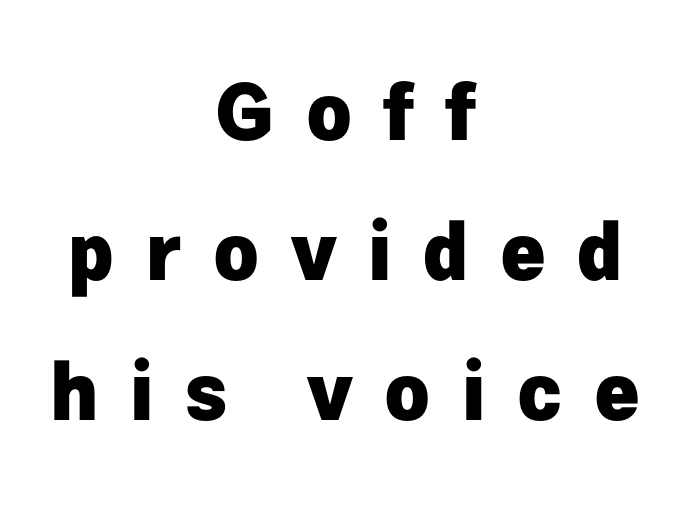
The image shows 77 px heavy sans-serif type, upright; set centered, line spacing 1.82x, unusually wide letter spacing (+0.41 em), not underlined; low stroke contrast and a medium x-height.
